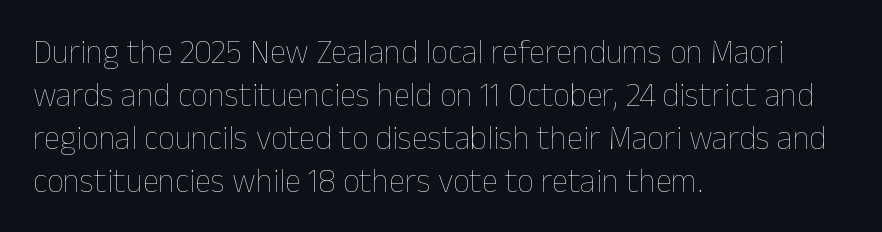
The image shows 33 px thin type, upright; set left-aligned, normal line spacing (1.3x), normal letter spacing, not underlined; low stroke contrast and a medium x-height.
